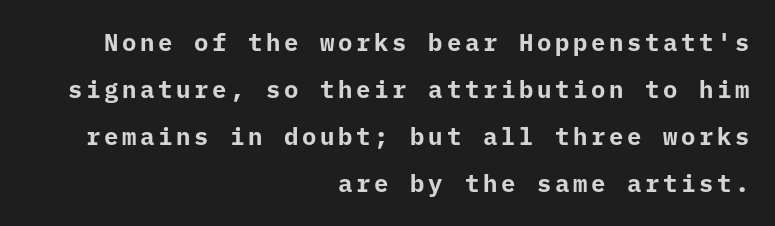
{"italic": "no", "bold": "yes", "underline": "no", "align": "right", "line_spacing": "loose", "line_spacing_ratio": 1.96, "glyph_px": 24}
